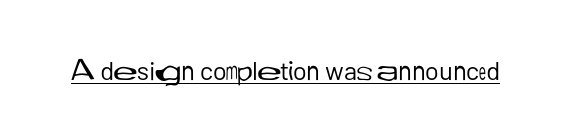
Short note: letters normally spaced. Is this a heavy cut? Hardly; it is regular or lighter. This sample uses an upright cut, with every glyph sitting square on the baseline. Is there an underline? Yes — a line sits under the letters.
